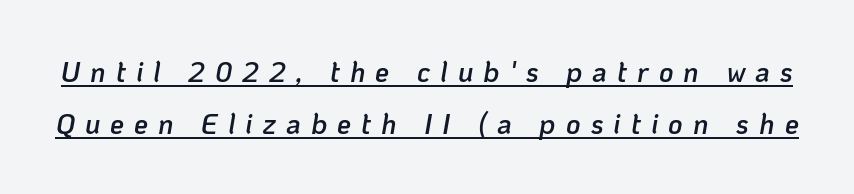
The image shows 28 px semibold type, italic (leaning right); set line spacing 1.84x, unusually wide letter spacing (+0.36 em), underlined; low stroke contrast and a medium x-height.
